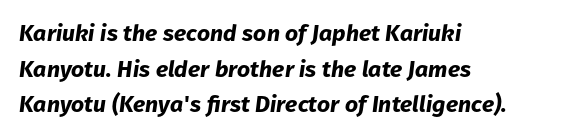
The image shows 23 px bold type, italic (leaning right); set left-aligned, normal line spacing (1.55x), normal letter spacing, not underlined.
